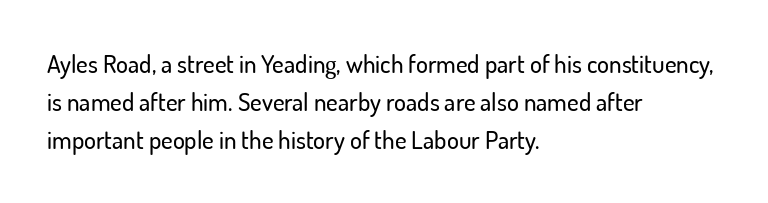
{"italic": "no", "underline": "no", "align": "left", "line_spacing": "normal", "line_spacing_ratio": 1.53, "letter_spacing": "normal", "letter_spacing_em": 0.0, "glyph_px": 25}
